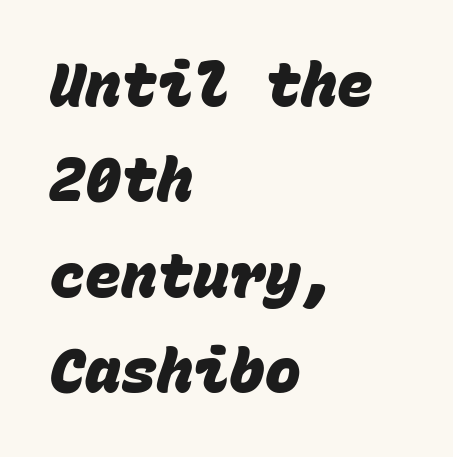
Left-aligned paragraph, ragged on the right. The rendering uses typewriter-style spacing with identical character cells. Nobody touched the tracking dial on this one. This is sans-serif lettering, the kind often seen on screens and signage. Weight check: bold — yes, fully.
